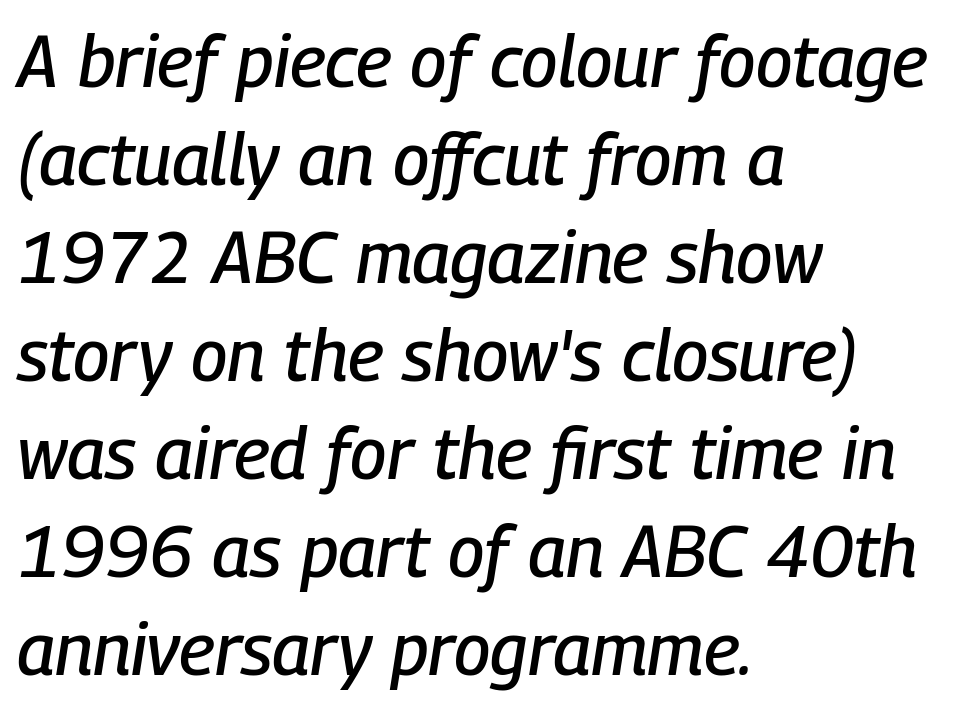
{"italic": "yes", "lean": "right", "slant_degrees": 9, "width": "condensed", "stroke_contrast": "low", "x_height": "medium", "monospaced": "no", "underline": "no", "align": "left", "line_spacing": "normal", "line_spacing_ratio": 1.36, "letter_spacing": "normal", "letter_spacing_em": 0.0, "glyph_px": 72}
